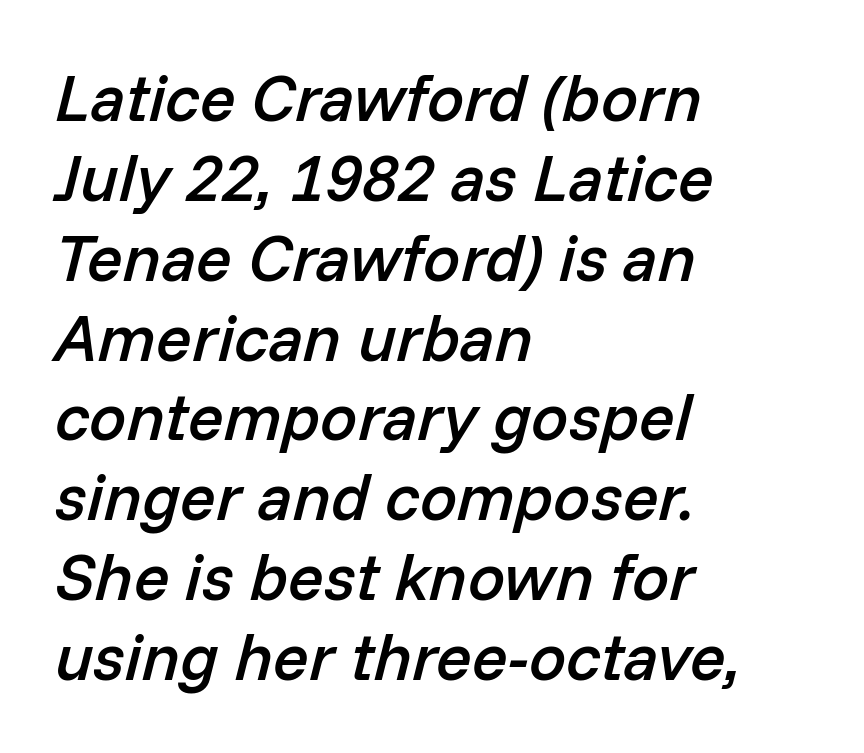
{"italic": "yes", "lean": "right", "slant_degrees": 14, "bold": "semi", "weight": "semibold", "width": "normal", "stroke_contrast": "low", "x_height": "medium", "monospaced": "no", "underline": "no", "align": "left", "line_spacing_ratio": 1.21, "letter_spacing": "normal", "letter_spacing_em": 0.0, "glyph_px": 66}
